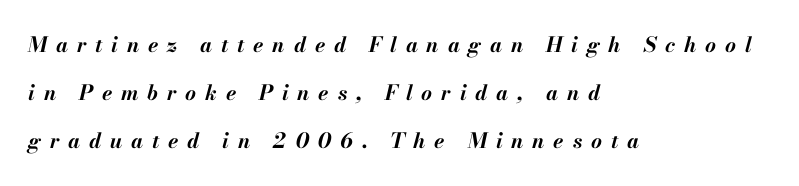
Looking at the ascenders, they clearly lean. The zone under the glyphs is completely vacant. Characters follow at a spacing far wider than the type designer built in. In terms of weight, the rendering is a true, heavy bold. Each new line begins a long way beneath the previous one. The typesetter chose a ragged-right arrangement here.
